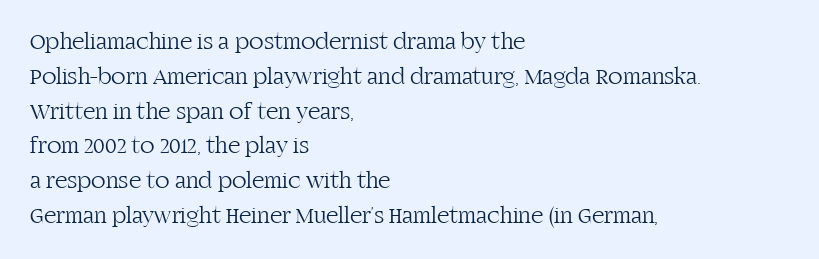
{"italic": "no", "bold": "no", "underline": "no", "align": "left", "line_spacing": "normal", "line_spacing_ratio": 1.45, "letter_spacing": "normal", "letter_spacing_em": 0.0, "glyph_px": 24}
